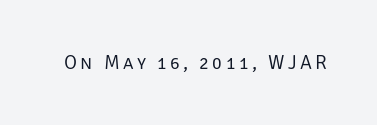
The image shows 20 px text type, upright; set not underlined.
